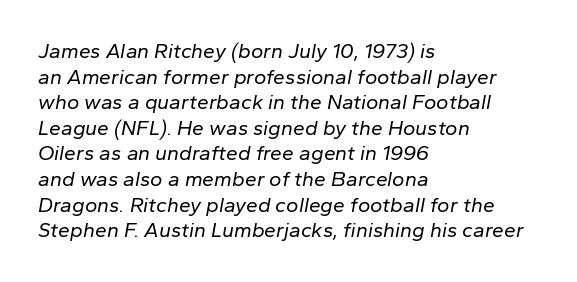
The image shows 21 px text type, italic (leaning right); set left-aligned, line spacing 1.22x, normal letter spacing, not underlined.
